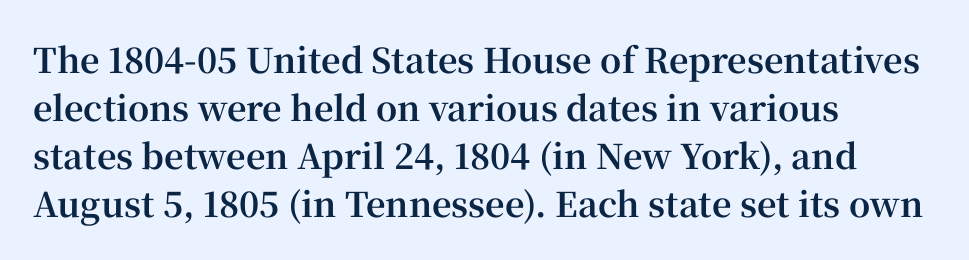
{"serif": "yes", "italic": "no", "bold": "yes", "weight": "bold", "width": "normal", "stroke_contrast": "high", "x_height": "medium", "monospaced": "no", "underline": "no", "align": "left", "line_spacing": "normal", "line_spacing_ratio": 1.41, "letter_spacing": "normal", "letter_spacing_em": 0.0, "glyph_px": 34}
